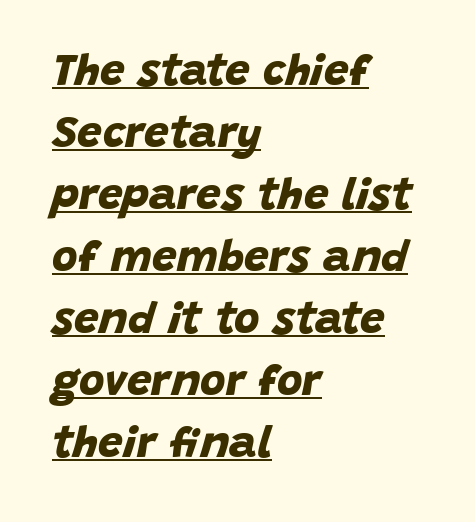
Q: Is the text bold? A: Yes.
Q: Is the typeface a serif or a sans-serif typeface? A: Sans-serif.
Q: Is the text underlined? A: Yes.
Q: How is the paragraph aligned? A: Left-aligned.
Q: Is the spacing between letters normal or unusually wide? A: Normal.
Q: Is the spacing between lines tight, normal or loose? A: Normal.
Q: Width (condensed, normal, or wide)? A: Normal.
Q: Stroke contrast? A: Low.
Q: x-height? A: Large.
Q: Monospaced? A: No.
